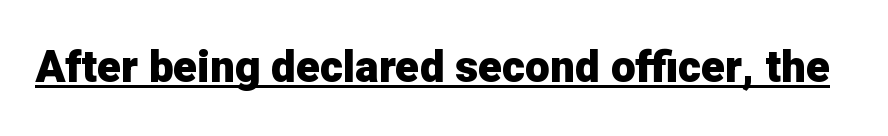
Q: Is the text bold? A: Yes.
Q: Is the text italic (slanted)? A: No, it is upright.
Q: Is the typeface a serif or a sans-serif typeface? A: Sans-serif.
Q: Is the text underlined? A: Yes.
Q: Is the spacing between letters normal or unusually wide? A: Normal.
Q: Width (condensed, normal, or wide)? A: Normal.
Q: Stroke contrast? A: Low.
Q: x-height? A: Medium.
Q: Monospaced? A: No.
